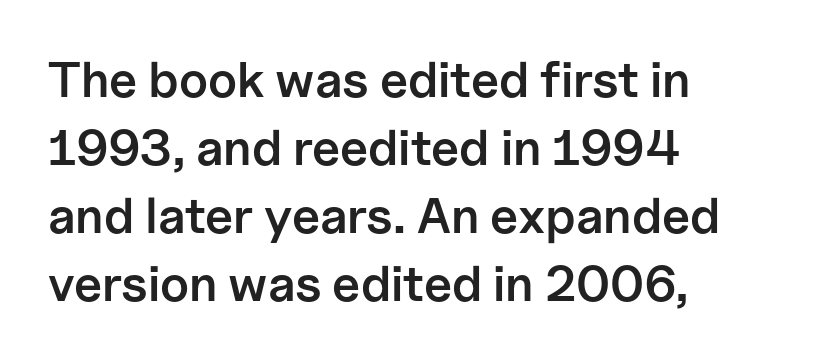
Typesetter's note: demi weight, one step under bold. Proportional: the letters do not fall into vertical columns. Honestly, the letter spacing is just normal — you wouldn't notice it. Whoever set this chose a conventional vertical rhythm. Serif or sans? Sans — the stroke terminals are bare. Letters rest on an invisible, unmarked baseline.
